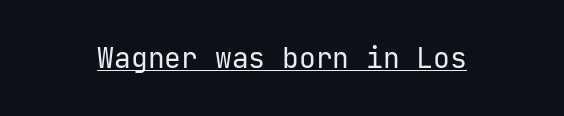
The image shows 28 px regular-weight sans-serif type, upright; set normal letter spacing, underlined; low stroke contrast and a medium x-height.
